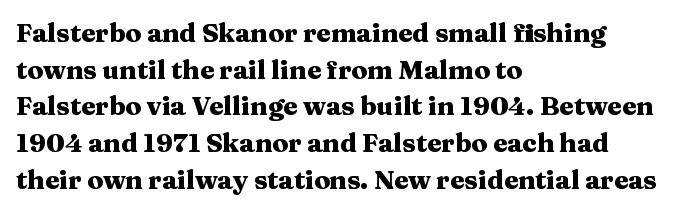
Caption: multi-line text, flush left, ragged right. Look at the tracking — it's just the regular setting, nothing added. Upright lettering throughout. The passage shown is emphatically bold. The passage shown is not underscored anywhere.
